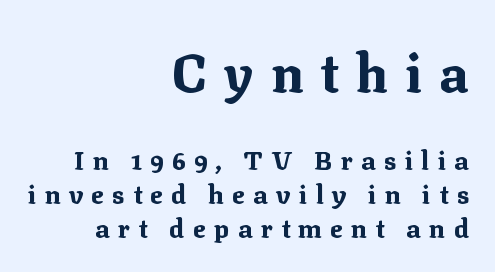
Q: Is the text bold? A: Yes.
Q: Is the text italic (slanted)? A: No, it is upright.
Q: Is the typeface a serif or a sans-serif typeface? A: Serif.
Q: Is the text underlined? A: No.
Q: How is the paragraph aligned? A: Right-aligned.
Q: Is the spacing between letters normal or unusually wide? A: Unusually wide.
Q: Is the spacing between lines tight, normal or loose? A: Normal.
Q: Which block of text is set in a larger size, the first (top) or the second (bottom)? A: The first (top) one.
Q: Width (condensed, normal, or wide)? A: Normal.
Q: Stroke contrast? A: Medium.
Q: x-height? A: Medium.
Q: Monospaced? A: No.
